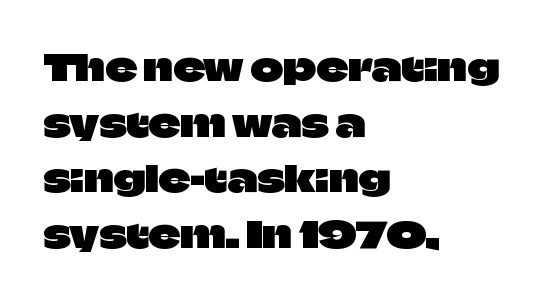
The leading is moderate, giving the passage an even texture. A typesetter would call this zero additional tracking. Characters remain perfectly vertical along every line. What kind of face is this? One without serifs — a sans. Visually the block forms a straight wall on the left and a jagged coastline on the right. Only glyphs here, with clear space below each row.
